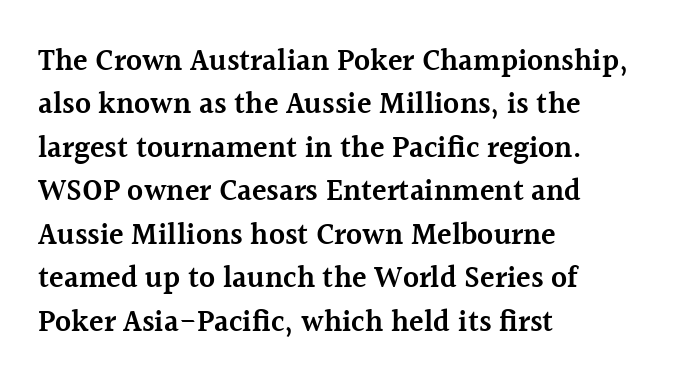
{"serif": "yes", "italic": "no", "bold": "semi", "weight": "semibold", "width": "normal", "x_height": "medium", "monospaced": "no", "underline": "no", "align": "left", "line_spacing": "normal", "line_spacing_ratio": 1.45, "letter_spacing": "normal", "letter_spacing_em": 0.0, "glyph_px": 30}
